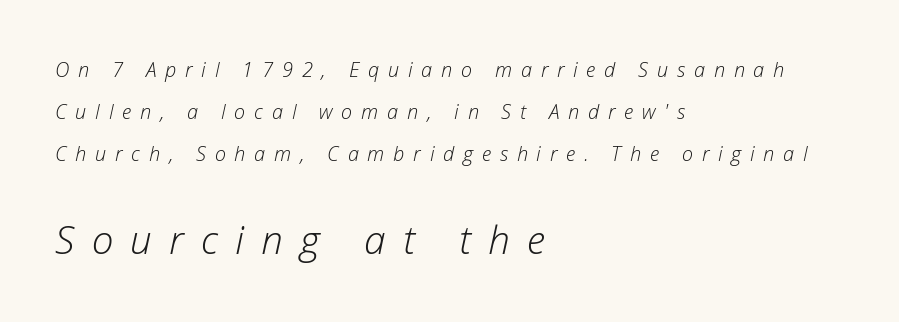
The image shows 39 px light type, italic (leaning right); set left-aligned, loose line spacing (2.1x), unusually wide letter spacing (+0.44 em), not underlined; the second (bottom) block is 1.95x larger; low stroke contrast and a medium x-height.
